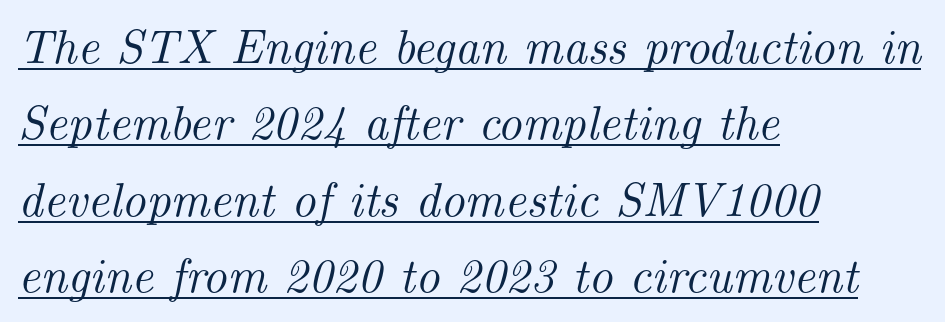
The glyphs are accompanied by a horizontal stroke just below them. Short note: letters normally spaced. The letters carry serifs — small finishing strokes at the ends of their stems. Caption: multi-line text, flush left, ragged right. Is this a fixed-width face? No — the glyphs have proportional, varying widths.
